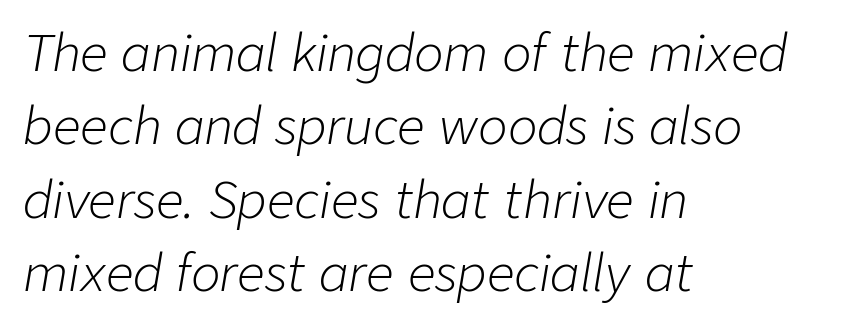
The image shows 49 px light type, italic (leaning right); set left-aligned, normal line spacing (1.5x), normal letter spacing, not underlined; low stroke contrast and a medium x-height.
